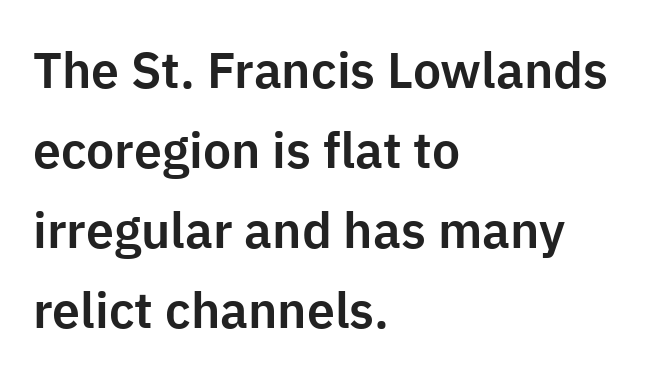
{"serif": "no", "italic": "no", "width": "normal", "stroke_contrast": "low", "x_height": "medium", "monospaced": "no", "underline": "no", "align": "left", "line_spacing": "normal", "line_spacing_ratio": 1.6, "letter_spacing": "normal", "letter_spacing_em": 0.0, "glyph_px": 50}
